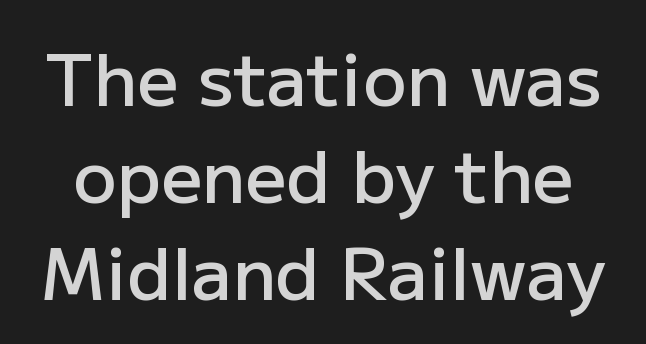
The image shows 72 px semibold sans-serif type, upright; set normal line spacing (1.35x), normal letter spacing, not underlined; low stroke contrast and a medium x-height.
